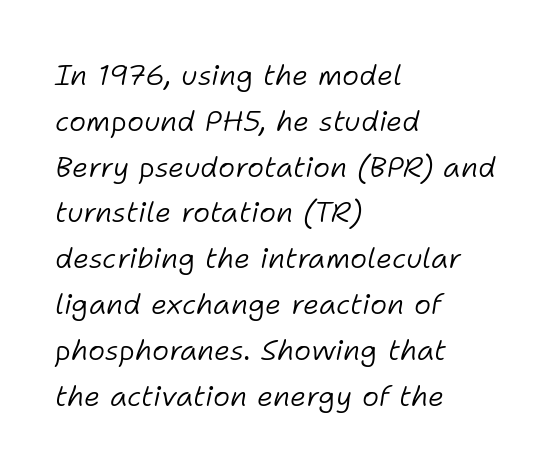
{"italic": "yes", "lean": "right", "slant_degrees": 11, "bold": "no", "weight": "light", "width": "normal", "stroke_contrast": "low", "x_height": "medium", "monospaced": "no", "underline": "no", "align": "left", "line_spacing": "normal", "line_spacing_ratio": 1.58, "letter_spacing": "normal", "letter_spacing_em": 0.0, "glyph_px": 29}
